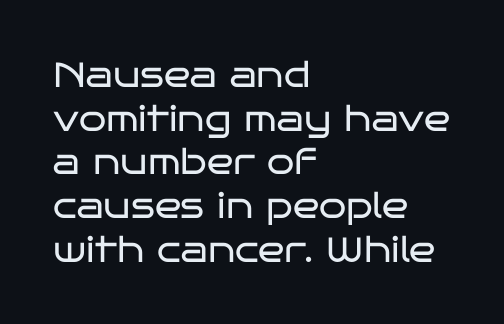
The image shows 35 px regular-weight, wide sans-serif type, upright; set left-aligned, normal line spacing (1.25x), normal letter spacing, not underlined; low stroke contrast and a large x-height.
